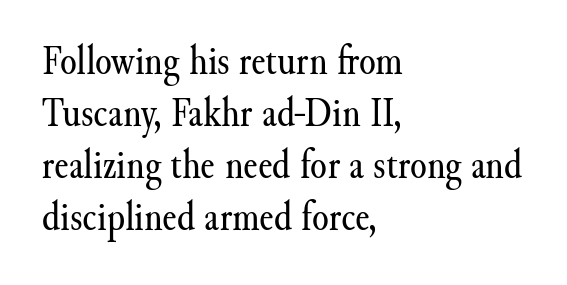
Q: Is the text bold? A: No.
Q: Is the text italic (slanted)? A: No, it is upright.
Q: Is the typeface a serif or a sans-serif typeface? A: Serif.
Q: Is the text underlined? A: No.
Q: How is the paragraph aligned? A: Left-aligned.
Q: Is the spacing between letters normal or unusually wide? A: Normal.
Q: Width (condensed, normal, or wide)? A: Normal.
Q: Stroke contrast? A: Medium.
Q: x-height? A: Small.
Q: Monospaced? A: No.
